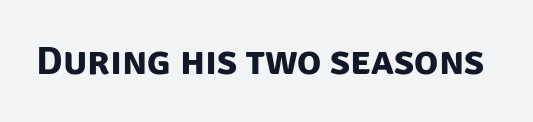
Q: Is the text bold? A: Yes.
Q: Is the typeface a serif or a sans-serif typeface? A: Sans-serif.
Q: Is the text underlined? A: No.
Q: Is the spacing between letters normal or unusually wide? A: Normal.
Q: Width (condensed, normal, or wide)? A: Normal.
Q: Stroke contrast? A: Low.
Q: x-height? A: Large.
Q: Monospaced? A: No.
